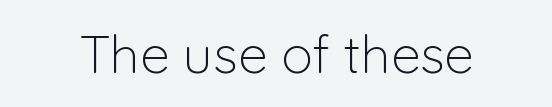
The image shows 53 px light sans-serif type, upright; set normal letter spacing, not underlined; low stroke contrast and a medium x-height.
